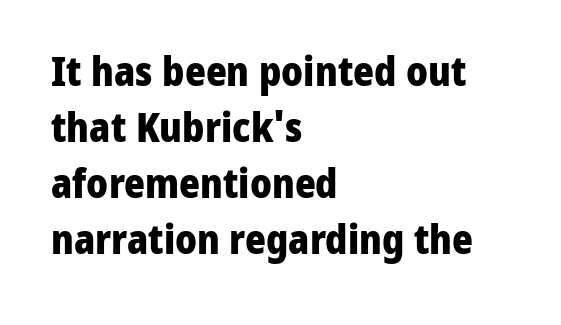
The image shows 40 px heavy sans-serif type, upright; set left-aligned, normal line spacing (1.4x), normal letter spacing, not underlined; low stroke contrast and a medium x-height.
